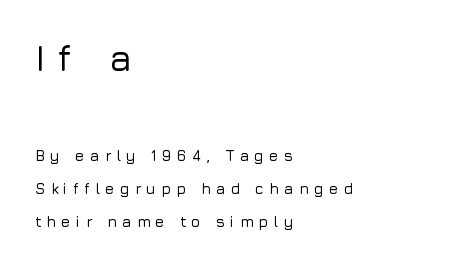
{"serif": "no", "italic": "no", "width": "normal", "stroke_contrast": "low", "x_height": "medium", "monospaced": "no", "underline": "no", "align": "left", "line_spacing": "loose", "line_spacing_ratio": 2.2, "letter_spacing": "wide", "letter_spacing_em": 0.36, "larger_block": "first", "size_ratio": 2.47, "glyph_px": 37}
